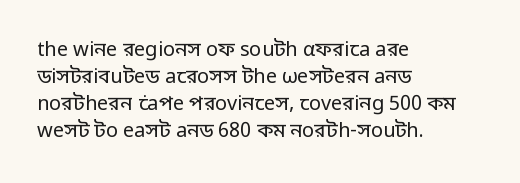
The image shows 20 px text type, upright; set left-aligned, normal line spacing (1.35x), normal letter spacing, not underlined.
